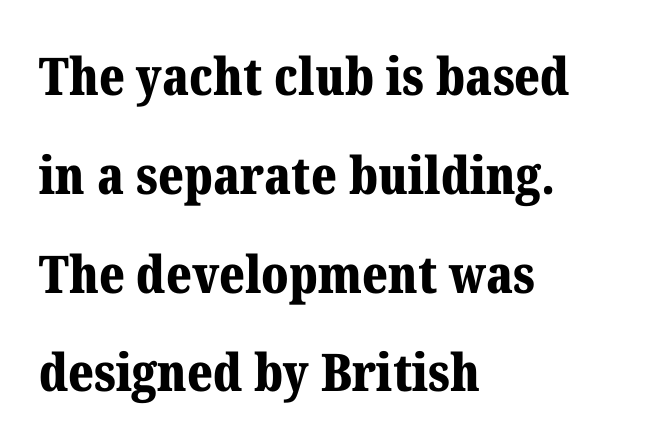
Q: Is the text bold? A: Yes.
Q: Is the text italic (slanted)? A: No, it is upright.
Q: Is the typeface a serif or a sans-serif typeface? A: Serif.
Q: Is the text underlined? A: No.
Q: How is the paragraph aligned? A: Left-aligned.
Q: Is the spacing between letters normal or unusually wide? A: Normal.
Q: Is the spacing between lines tight, normal or loose? A: Loose.
Q: Width (condensed, normal, or wide)? A: Normal.
Q: Stroke contrast? A: Medium.
Q: x-height? A: Medium.
Q: Monospaced? A: No.
